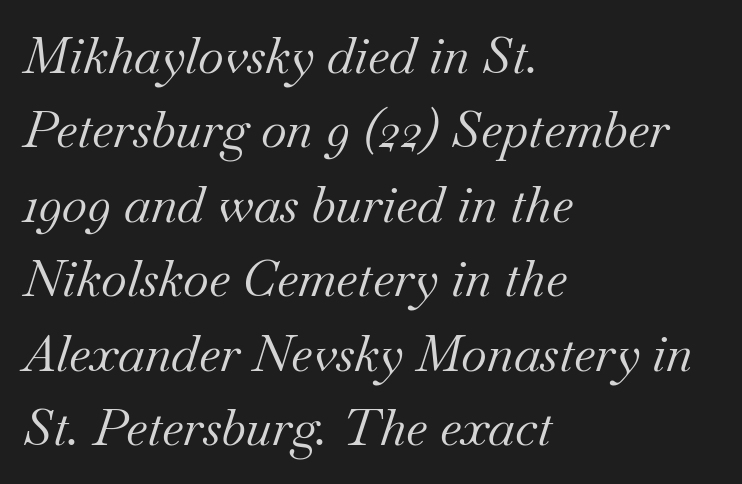
The image shows 50 px regular-weight serif type, italic (leaning right); set left-aligned, normal line spacing (1.49x), normal letter spacing, not underlined; medium stroke contrast and a small x-height.
